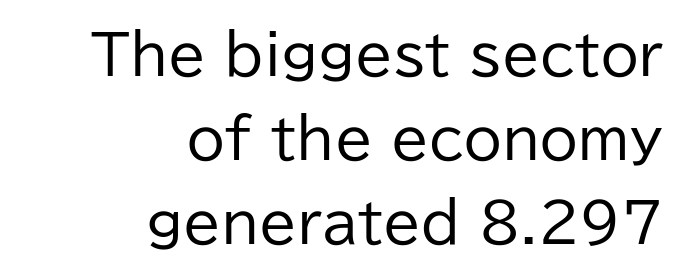
{"serif": "no", "italic": "no", "bold": "no", "weight": "regular", "width": "normal", "stroke_contrast": "low", "x_height": "medium", "monospaced": "no", "underline": "no", "align": "right", "line_spacing": "normal", "line_spacing_ratio": 1.53, "letter_spacing": "normal", "letter_spacing_em": 0.0, "glyph_px": 55}
